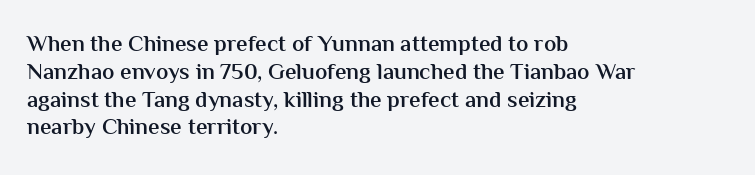
{"italic": "no", "bold": "semi", "underline": "no", "align": "left", "line_spacing_ratio": 1.21, "letter_spacing": "normal", "letter_spacing_em": 0.0, "glyph_px": 23}
